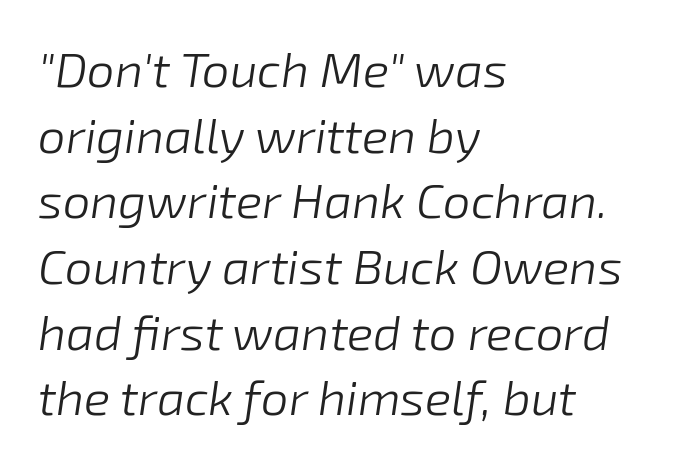
The image shows 49 px light type, italic (leaning right); set left-aligned, normal line spacing (1.34x), normal letter spacing, not underlined; low stroke contrast and a medium x-height.
